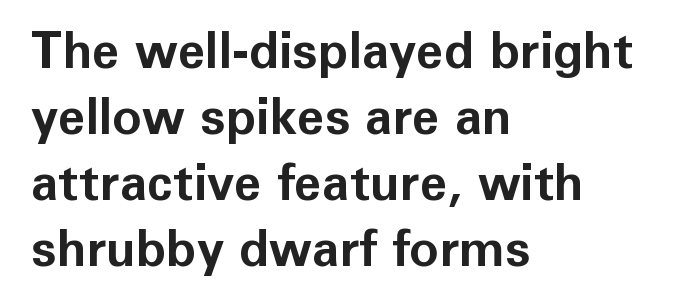
The image shows 50 px bold sans-serif type, upright; set left-aligned, normal line spacing (1.32x), normal letter spacing, not underlined; low stroke contrast and a medium x-height.
